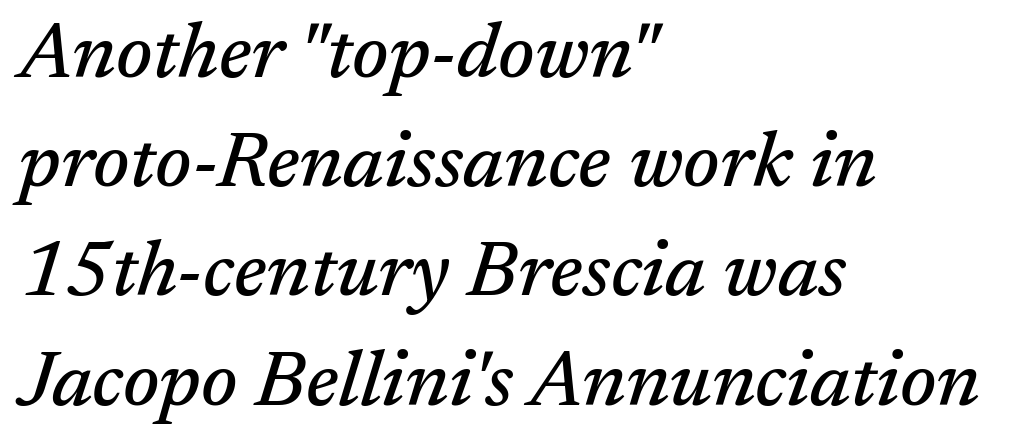
Quick note: italic. Students, observe: this is what conventionally led text looks like. This rendering features lettering with no underline. A serif font was chosen for this passage. Proportional: the letters do not fall into vertical columns.
